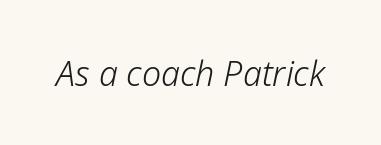
The image shows 34 px light type, italic (leaning right); set normal letter spacing, not underlined; low stroke contrast and a medium x-height.
